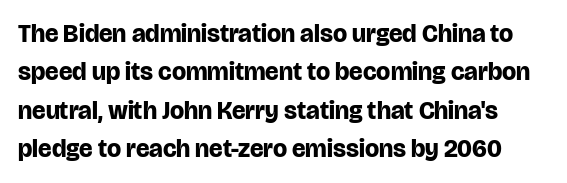
{"italic": "no", "bold": "yes", "underline": "no", "line_spacing": "normal", "line_spacing_ratio": 1.54, "letter_spacing": "normal", "letter_spacing_em": 0.0, "glyph_px": 25}
